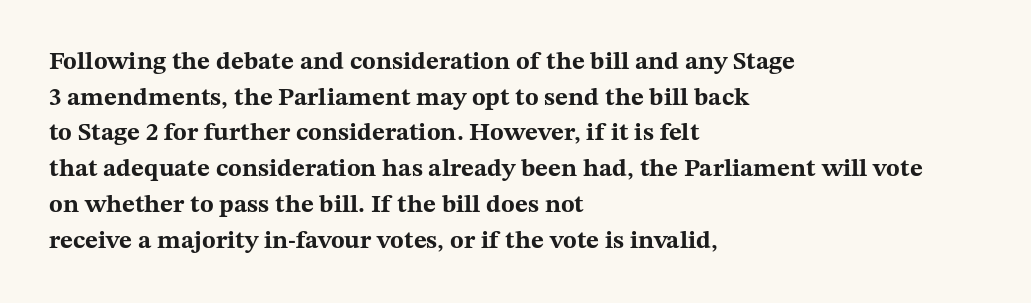
{"italic": "no", "bold": "yes", "underline": "no", "align": "left", "line_spacing": "normal", "line_spacing_ratio": 1.43, "letter_spacing": "normal", "letter_spacing_em": 0.0, "glyph_px": 25}
